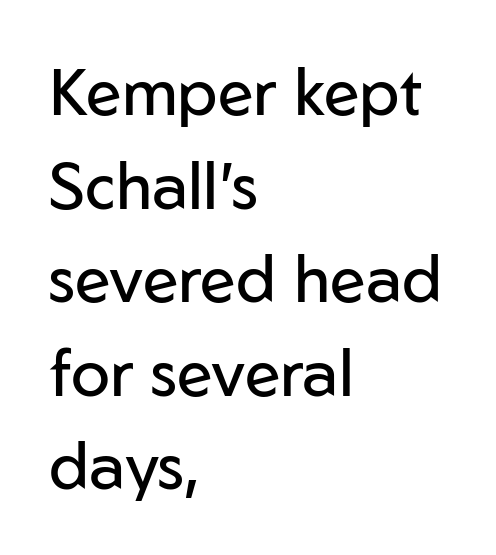
{"serif": "no", "italic": "no", "bold": "no", "weight": "regular", "width": "normal", "stroke_contrast": "low", "x_height": "medium", "monospaced": "no", "underline": "no", "align": "left", "line_spacing": "normal", "line_spacing_ratio": 1.44, "letter_spacing": "normal", "letter_spacing_em": 0.0, "glyph_px": 65}
